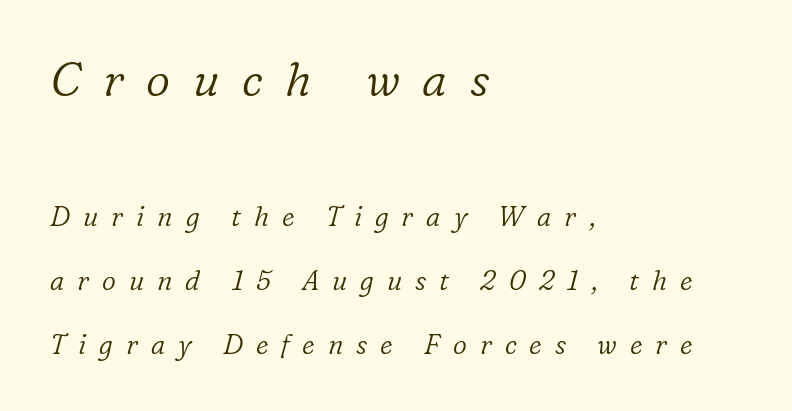
Q: Is the text bold? A: No.
Q: Is the text italic (slanted)? A: Yes, it leans right by about 16 degrees.
Q: Is the typeface a serif or a sans-serif typeface? A: Serif.
Q: Is the text underlined? A: No.
Q: How is the paragraph aligned? A: Left-aligned.
Q: Is the spacing between letters normal or unusually wide? A: Unusually wide.
Q: Is the spacing between lines tight, normal or loose? A: Loose.
Q: Which block of text is set in a larger size, the first (top) or the second (bottom)? A: The first (top) one.
Q: Width (condensed, normal, or wide)? A: Normal.
Q: Stroke contrast? A: Low.
Q: x-height? A: Medium.
Q: Monospaced? A: No.
